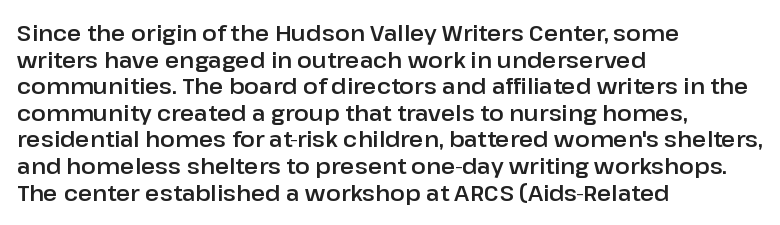
A student would call this left alignment; a typographer would say flush left, rag right. Nobody touched the tracking dial on this one. Tall strokes in this sample are plumb rather than angled. Descenders are the only things crossing below the line.
